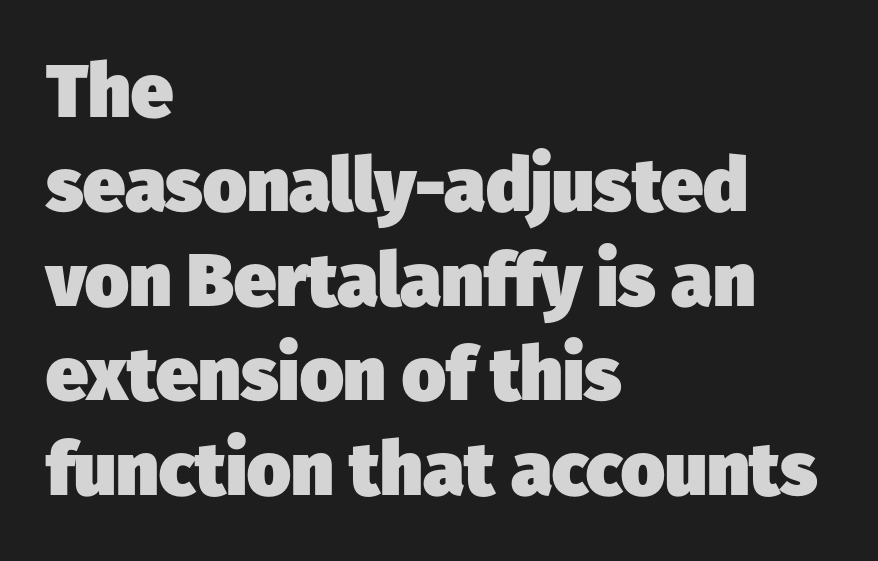
Q: Is the text bold? A: Yes.
Q: Is the typeface a serif or a sans-serif typeface? A: Sans-serif.
Q: Is the text underlined? A: No.
Q: How is the paragraph aligned? A: Left-aligned.
Q: Is the spacing between letters normal or unusually wide? A: Normal.
Q: Is the spacing between lines tight, normal or loose? A: Normal.
Q: Width (condensed, normal, or wide)? A: Normal.
Q: Stroke contrast? A: Low.
Q: x-height? A: Medium.
Q: Monospaced? A: No.
